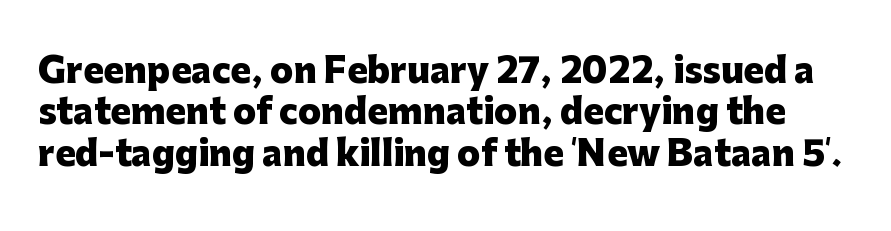
Descenders hang freely into open space. Each word holds together tightly as a unit, with standard inter-letter gaps. This is the regular roman posture of the typeface. Each letter keeps its own natural width here, so spacing adapts to shape.
